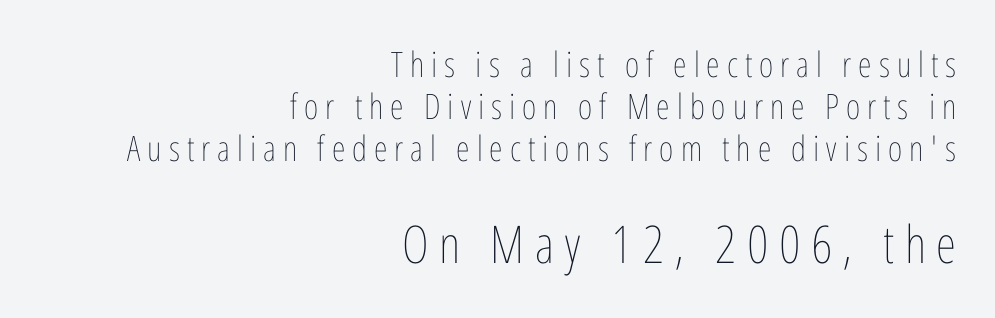
Every stem runs plumb, perpendicular to the baseline. Check the space under the baseline: it is left empty. Stroke thickness stays within the range of a standard reading face or lighter. Which margin do the lines hug? The right one — the left edge is uneven. Glyph-to-glyph distance is far greater than everyday printed text.
